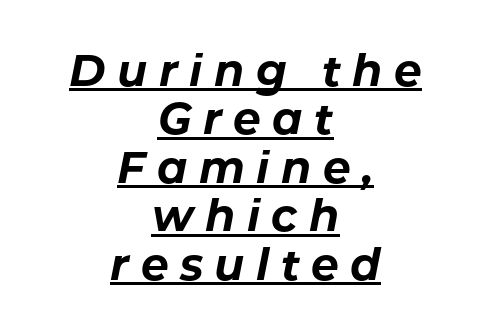
The image shows 44 px bold type, italic (leaning right); set centered, tight line spacing (1.1x), unusually wide letter spacing (+0.26 em), underlined; low stroke contrast and a medium x-height.
